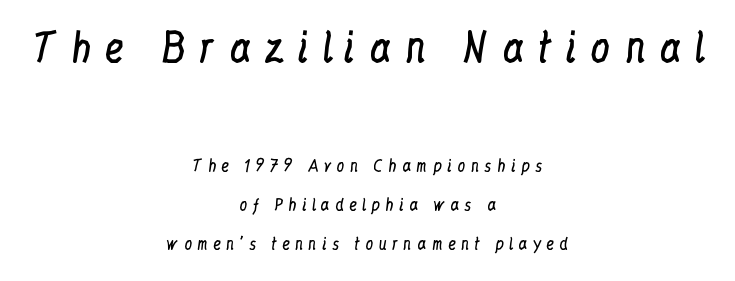
{"serif": "yes", "bold": "no", "weight": "regular", "width": "condensed", "stroke_contrast": "low", "x_height": "medium", "monospaced": "no", "underline": "no", "align": "center", "line_spacing": "loose", "line_spacing_ratio": 2.44, "letter_spacing": "wide", "letter_spacing_em": 0.31, "larger_block": "first", "size_ratio": 2.5, "glyph_px": 40}
